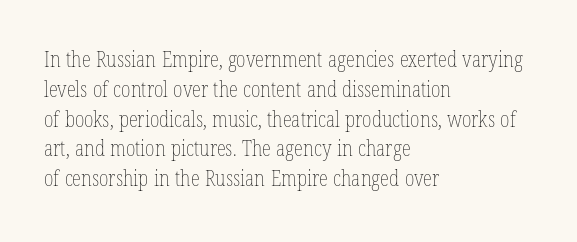
The image shows 21 px text type, upright; set left-aligned, normal line spacing (1.42x), normal letter spacing, not underlined.
